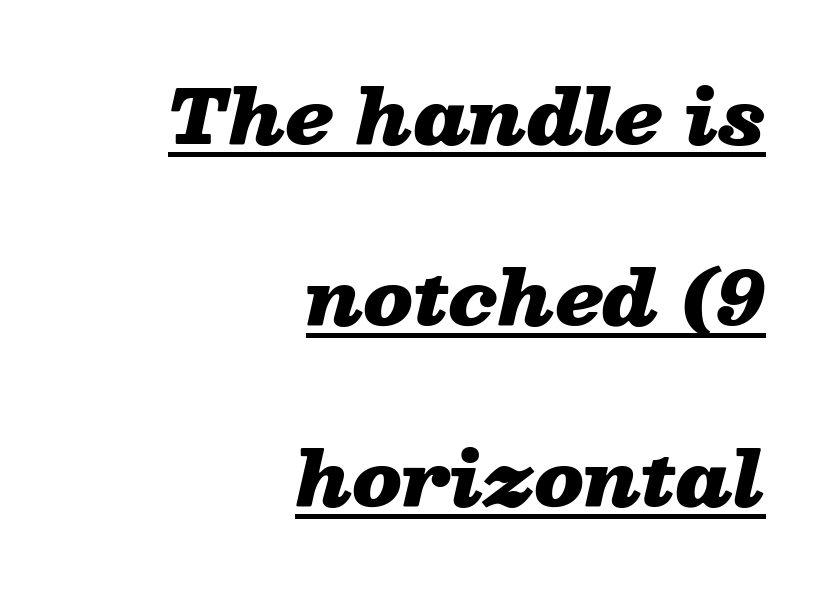
How heavy is the stroke? Heavy — this is a bold. An italicized treatment has been applied to the whole sample. Reading down the column, the eye jumps a long way to each next line. Character widths vary here, with narrow letters taking less room than wide ones. In terms of letterspacing, this is plain default setting.
